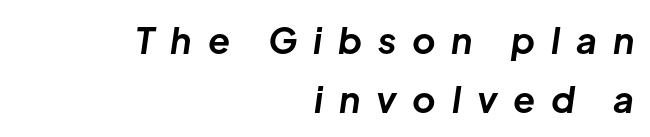
The vertical gap from one line to the next is medium. How are the letters spaced? Widely, with obvious added tracking. The rendering anchors every line to the right-hand side. The words here are not underlined. The typography opts for an oblique posture over an upright one.
